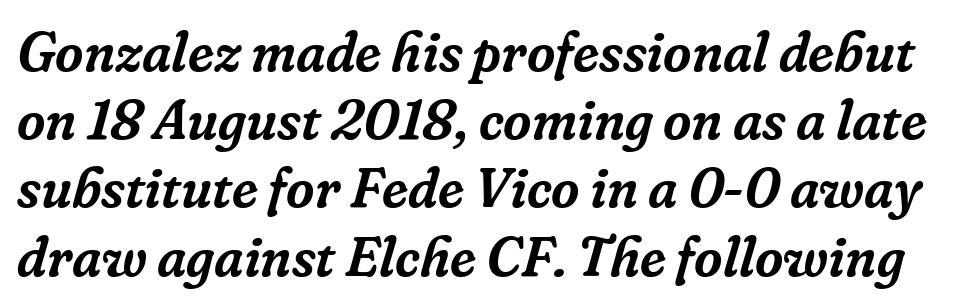
What kind of face is this? One with serifs. Would a proofreader flag this as italicized? Yes. Clear beneath every line of the passage. Honestly, the letter spacing is just normal — you wouldn't notice it.
